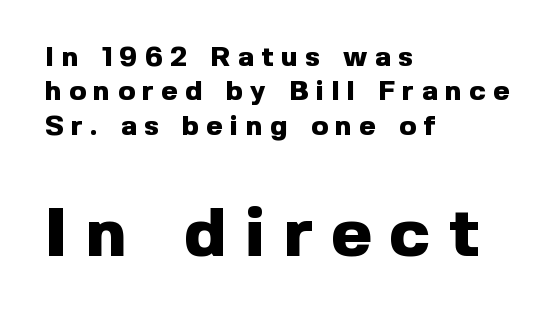
The image shows 69 px heavy sans-serif type, upright; set left-aligned, line spacing 1.23x, unusually wide letter spacing (+0.27 em), not underlined; the second (bottom) block is 2.46x larger; a medium x-height.
